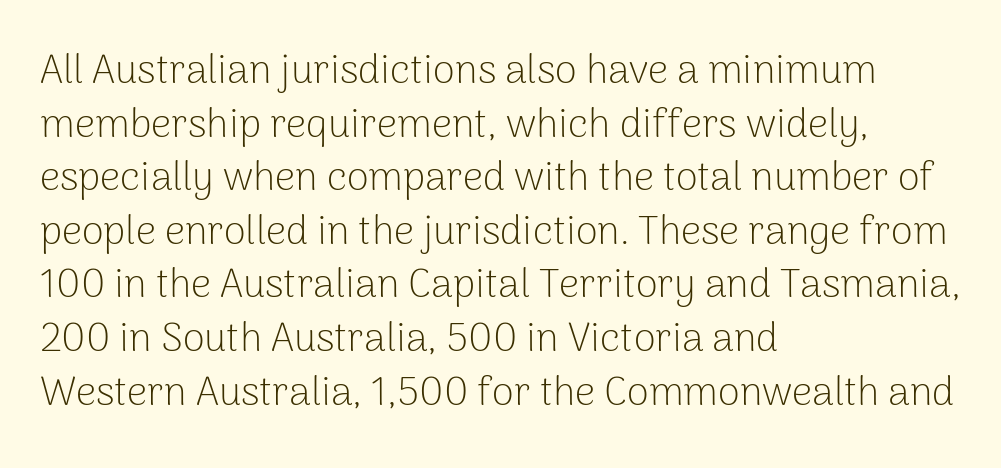
Q: Is the text bold? A: No.
Q: Is the text italic (slanted)? A: No, it is upright.
Q: Is the typeface a serif or a sans-serif typeface? A: Sans-serif.
Q: Is the text underlined? A: No.
Q: How is the paragraph aligned? A: Left-aligned.
Q: Is the spacing between letters normal or unusually wide? A: Normal.
Q: Is the spacing between lines tight, normal or loose? A: Normal.
Q: Width (condensed, normal, or wide)? A: Normal.
Q: Stroke contrast? A: Low.
Q: x-height? A: Medium.
Q: Monospaced? A: No.
